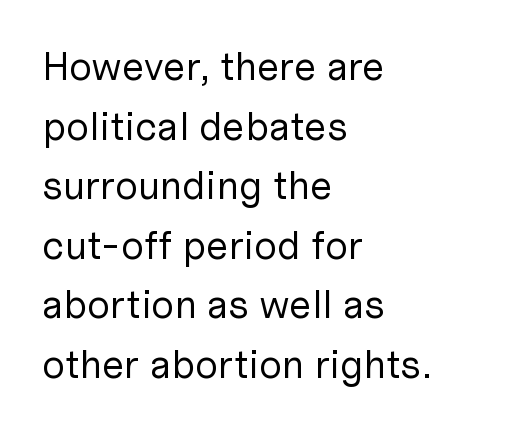
Q: Is the text bold? A: No.
Q: Is the text italic (slanted)? A: No, it is upright.
Q: Is the typeface a serif or a sans-serif typeface? A: Sans-serif.
Q: Is the text underlined? A: No.
Q: How is the paragraph aligned? A: Left-aligned.
Q: Is the spacing between letters normal or unusually wide? A: Normal.
Q: Is the spacing between lines tight, normal or loose? A: Normal.
Q: Width (condensed, normal, or wide)? A: Normal.
Q: Stroke contrast? A: Low.
Q: x-height? A: Medium.
Q: Monospaced? A: No.
